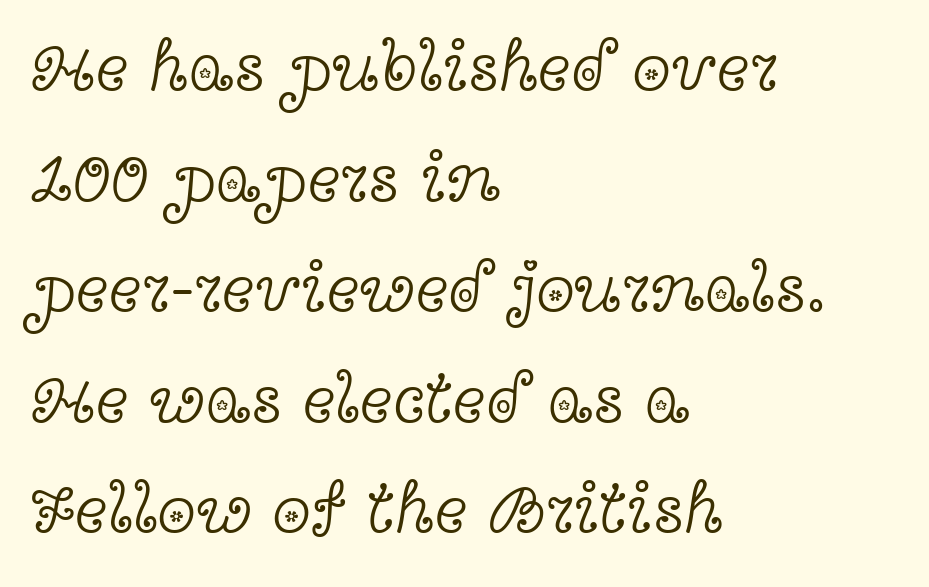
The image shows 70 px light, wide serif type; set left-aligned, normal line spacing (1.58x), normal letter spacing, not underlined; a medium x-height.
